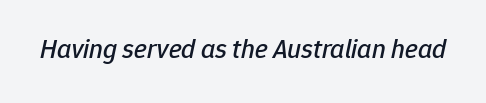
Q: Is the text italic (slanted)? A: Yes, it leans right by about 12 degrees.
Q: Is the text underlined? A: No.
Q: Is the spacing between letters normal or unusually wide? A: Normal.
